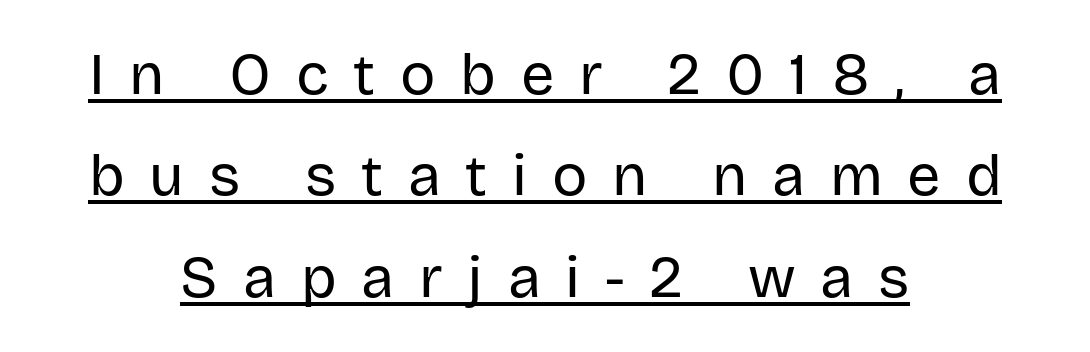
Q: Is the text bold? A: No.
Q: Is the text italic (slanted)? A: No, it is upright.
Q: Is the typeface a serif or a sans-serif typeface? A: Sans-serif.
Q: Is the text underlined? A: Yes.
Q: How is the paragraph aligned? A: Centered.
Q: Is the spacing between letters normal or unusually wide? A: Unusually wide.
Q: Width (condensed, normal, or wide)? A: Normal.
Q: Stroke contrast? A: Low.
Q: x-height? A: Large.
Q: Monospaced? A: No.
